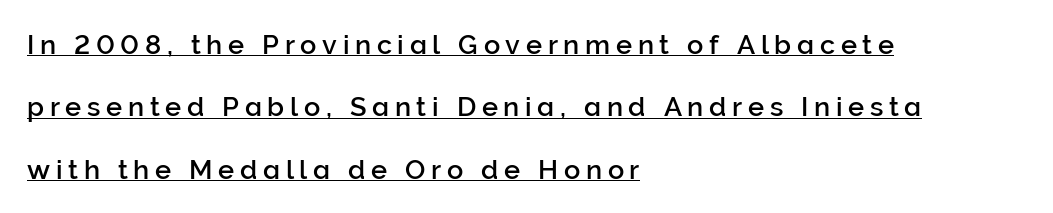
The image shows 27 px text type, upright; set left-aligned, loose line spacing (2.31x), unusually wide letter spacing (+0.21 em), underlined.
